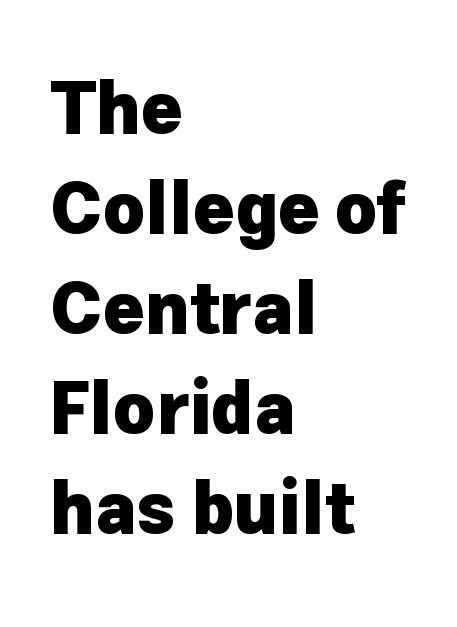
{"serif": "no", "italic": "no", "bold": "yes", "weight": "heavy", "width": "normal", "stroke_contrast": "low", "x_height": "medium", "monospaced": "no", "underline": "no", "align": "left", "line_spacing": "normal", "line_spacing_ratio": 1.41, "letter_spacing": "normal", "letter_spacing_em": 0.0, "glyph_px": 71}
